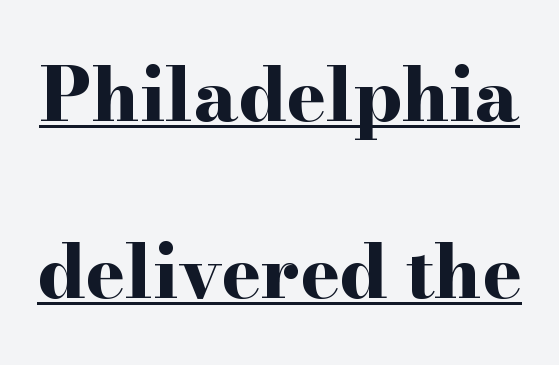
Is this a sans? No — the strokes have serifs. Summary of weight: heavy, a full bold. A typesetter would call this proportional, since set widths differ per character. Notice how a bar underscores the lettering throughout. Widely set lines give the paragraph a tall, airy silhouette.
